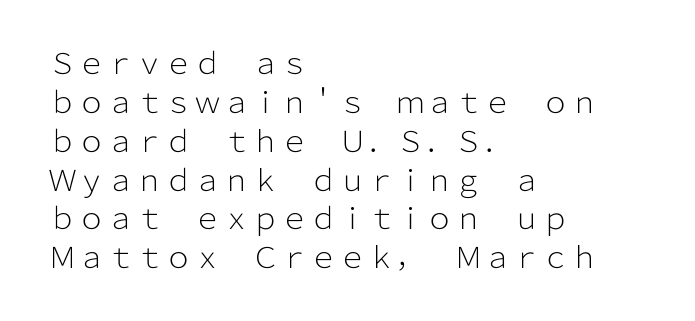
In terms of letterform style, serifs are entirely absent. Is the type heavy? It reads as light-to-regular instead. Italic: no, the glyphs are upright roman. How are the letters spaced? Ordinarily, with no added tracking. The designer left line spacing at the default. The foot of each line stays bare and open.
